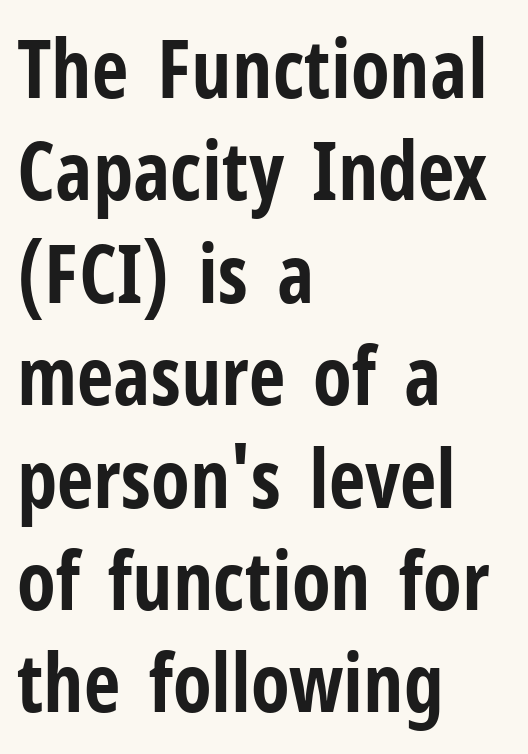
The image shows 80 px bold, condensed sans-serif type, upright; set left-aligned, normal line spacing (1.28x), normal letter spacing, not underlined; low stroke contrast and a medium x-height.
